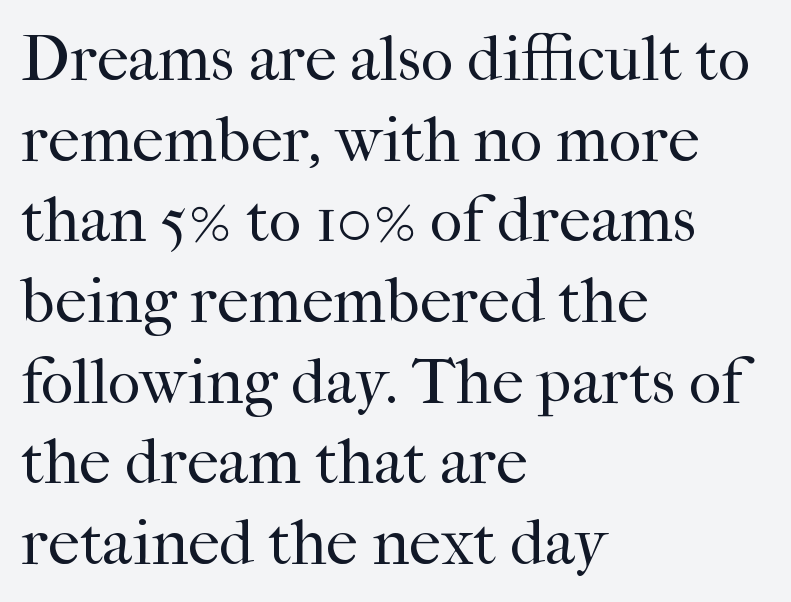
Rendered with straight, roman letterforms. Default kerning and tracking; the words read as compact shapes. The typeface chosen for these lines features serifs. Plain, unruled lines of type. The ragged edge is on the right, which tells us the setting is flush left. These lines are rendered in a variable-pitch font.
